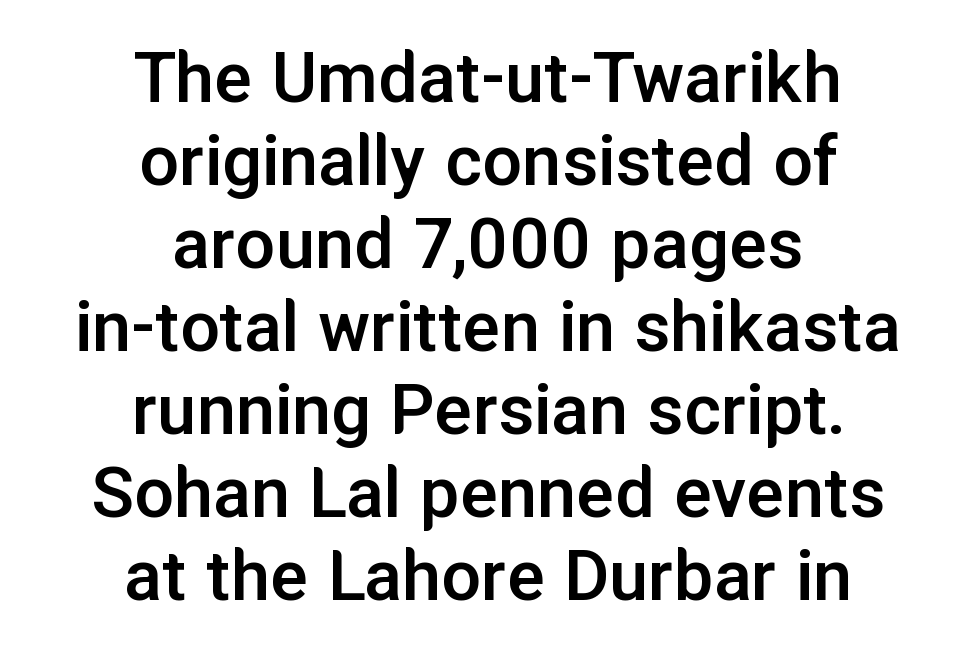
Compared with a flush-left layout, this one balances lines on the center instead. You could not count columns in this text — the font is proportionally spaced. Each word holds together tightly as a unit, with standard inter-letter gaps. Typesetter's note: demi weight, one step under bold.
